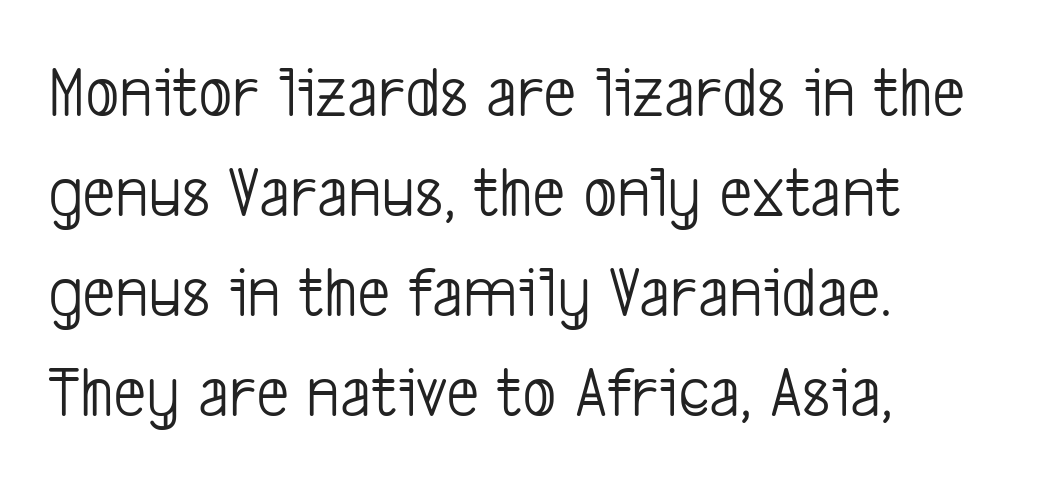
This rendering employs a face without finishing strokes, i.e., a sans-serif. Here the designer chose a conventional face with non-uniform glyph widths. What stands out about the letter spacing? Nothing — it is the standard amount. A bare baseline throughout the passage. Heaviness? Minimal to ordinary, like unemphasized prose. This sample is left-justified, so line endings fall wherever the words run out.
